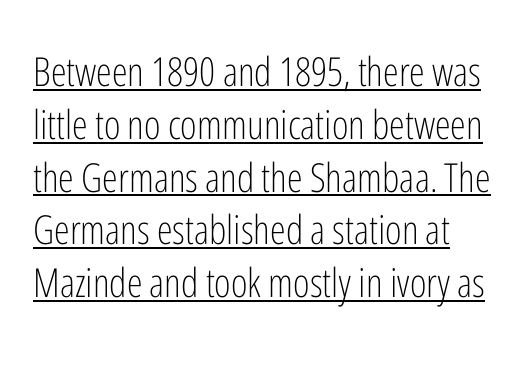
{"serif": "no", "italic": "no", "bold": "no", "weight": "light", "width": "condensed", "stroke_contrast": "low", "x_height": "medium", "monospaced": "no", "underline": "yes", "line_spacing": "normal", "line_spacing_ratio": 1.32, "letter_spacing": "normal", "letter_spacing_em": 0.0, "glyph_px": 40}
